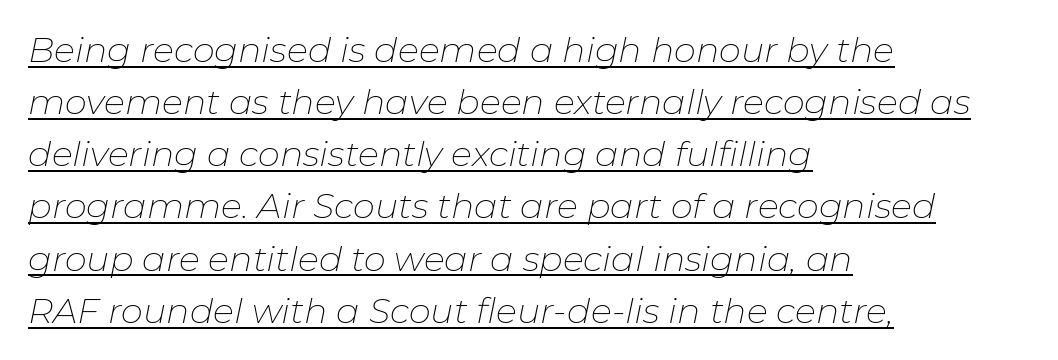
The typeface has the unassuming heft of standard copy or less. When letters slant like this, we call the style italic. Here the designer chose a conventional face with non-uniform glyph widths. The face used here is rendered with its standard letterfit.
